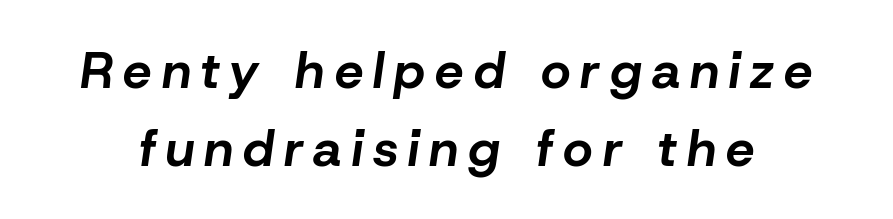
Nobody drew a line under any word here. It's the slanting kind of type. There is plenty of visible air inserted between adjacent glyphs. Vertical spacing — default.
